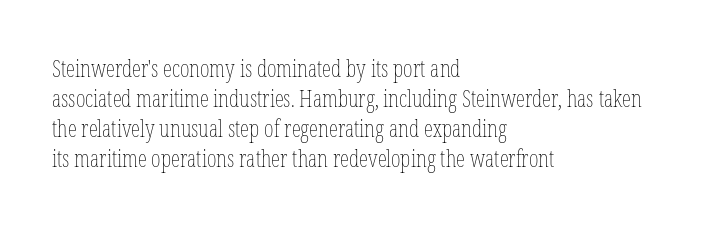
The image shows 23 px text type, upright; set left-aligned, normal line spacing (1.31x), normal letter spacing, not underlined.
